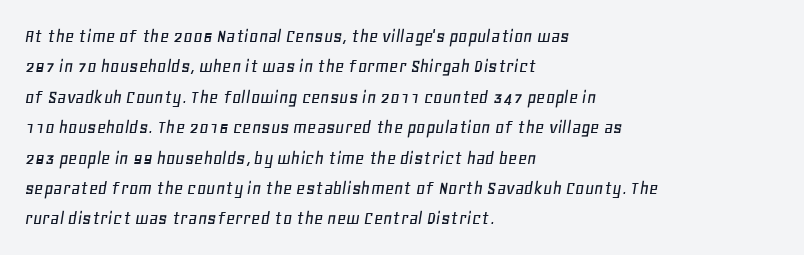
Q: Is the text italic (slanted)? A: Yes, it leans right by about 11 degrees.
Q: Is the text underlined? A: No.
Q: How is the paragraph aligned? A: Left-aligned.
Q: Is the spacing between letters normal or unusually wide? A: Normal.
Q: Is the spacing between lines tight, normal or loose? A: Normal.
